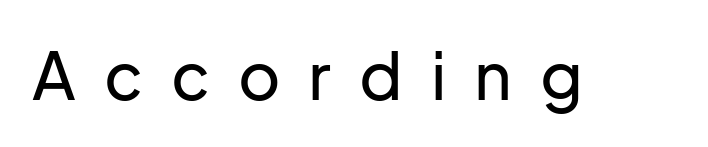
Unmarked baselines from the first word to the last. Typographically, this falls in the sans-serif category. Varying glyph widths throughout — classic text-font behaviour. The tracking reads as deliberately expanded to a designer's eye. This is roman type, the default non-slanted kind.
